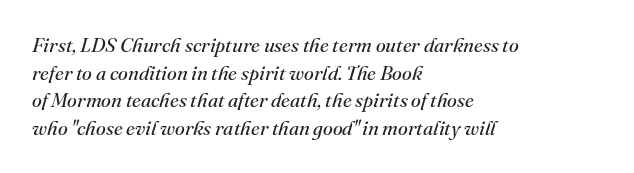
Weight: regular or lighter. The words here are not underlined. Inter-character spacing is left at the font's built-in metrics. Does the copy run flush right? No — it runs flush left. Rendered with sloped, italic letterforms. Leading matches the norm, producing a regular column.
